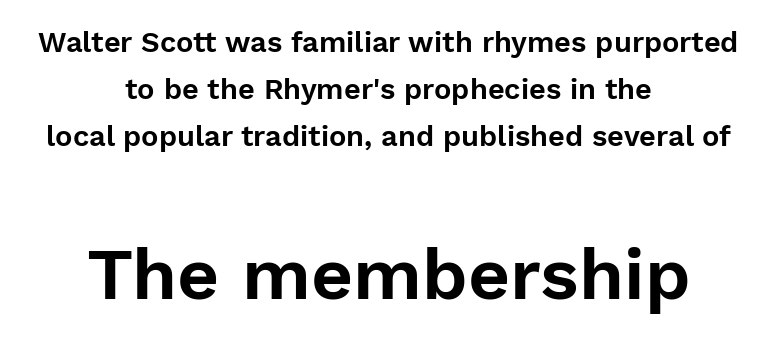
The image shows 73 px sans-serif type, upright; set centered, normal line spacing (1.62x), normal letter spacing, not underlined; the second (bottom) block is 2.52x larger; low stroke contrast and a medium x-height.
